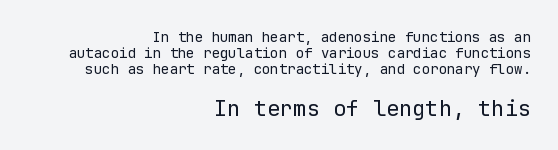
The image shows 22 px text type, upright; set right-aligned, tight line spacing (1.15x), normal letter spacing, not underlined; the second (bottom) block is 1.57x larger.
